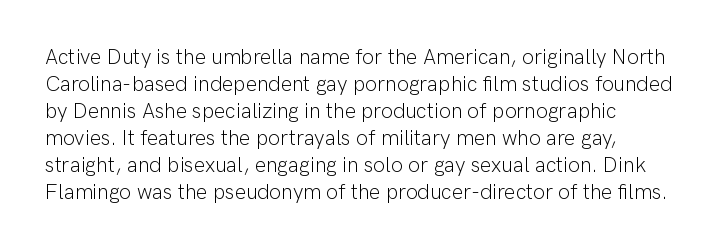
The image shows 21 px text type, upright; set normal line spacing (1.29x), normal letter spacing, not underlined.
